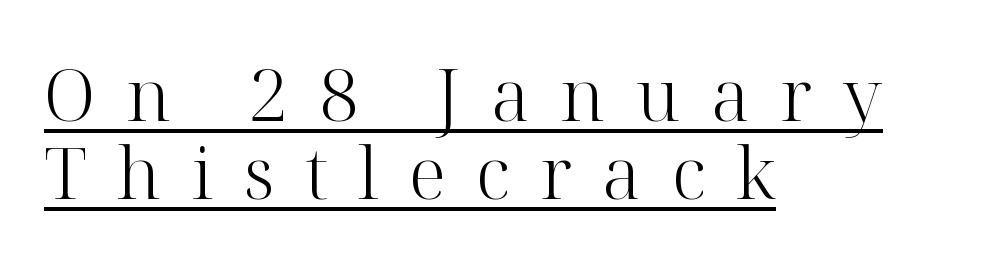
{"serif": "yes", "italic": "no", "bold": "no", "weight": "light", "width": "normal", "stroke_contrast": "high", "x_height": "medium", "monospaced": "no", "underline": "yes", "align": "left", "line_spacing": "tight", "line_spacing_ratio": 1.08, "letter_spacing": "wide", "letter_spacing_em": 0.42, "glyph_px": 72}
